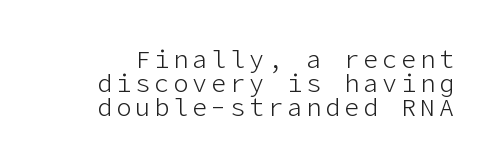
The image shows 25 px text type, upright; set tight line spacing (0.97x), not underlined.
